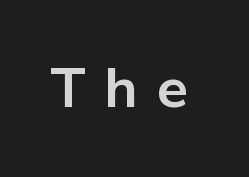
Look at the tracking — it's clearly loosened, letters drifting apart. A typesetter would mark this as roman, not italic. This is heavy type, rendered in bold. The face used here is a sans, in the tradition of grotesques and geometrics. Spacing verdict: proportional, widths tailored to each character.
